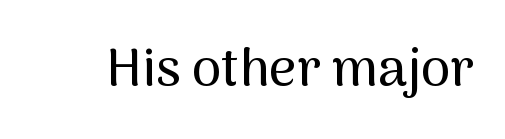
The image shows 53 px sans-serif type, upright; set normal letter spacing, not underlined; medium stroke contrast and a medium x-height.
